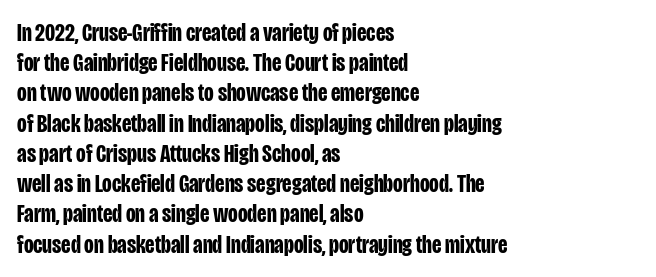
The passage shown is emphatically bold. The space directly below the letters is spotless. Tracking here is standard; glyphs follow each other at the usual distance. Where is the straight margin? On the left.
